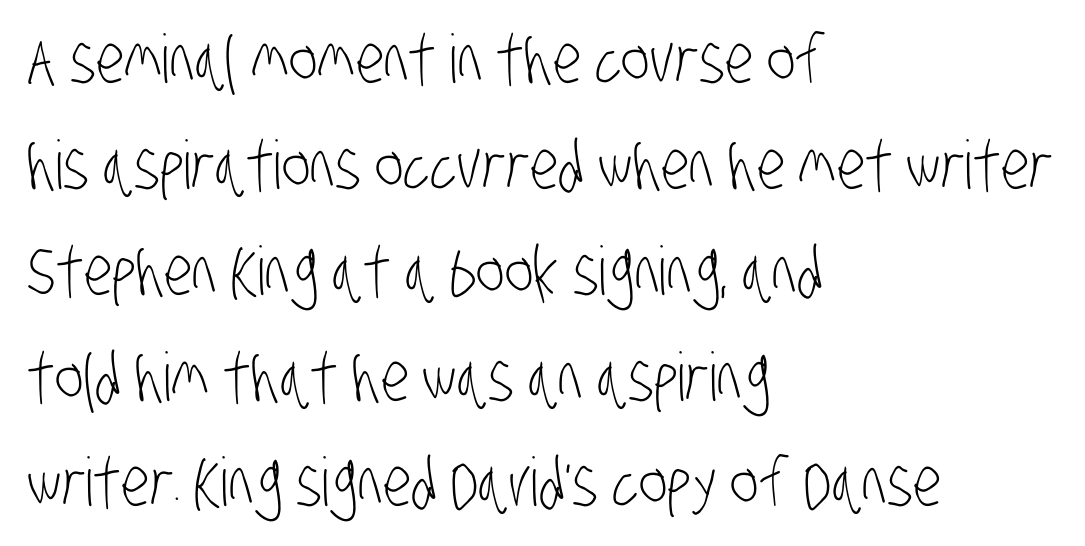
Q: Is the text bold? A: No.
Q: Is the typeface a serif or a sans-serif typeface? A: Sans-serif.
Q: Is the text underlined? A: No.
Q: How is the paragraph aligned? A: Left-aligned.
Q: Is the spacing between letters normal or unusually wide? A: Normal.
Q: Is the spacing between lines tight, normal or loose? A: Normal.
Q: Width (condensed, normal, or wide)? A: Condensed.
Q: Stroke contrast? A: Low.
Q: x-height? A: Large.
Q: Monospaced? A: No.
